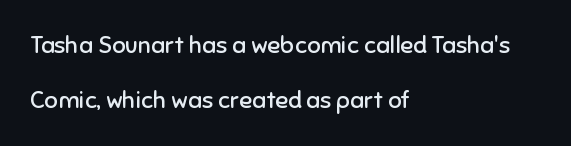
The image shows 24 px text type, upright; set left-aligned, loose line spacing (2.31x), normal letter spacing, not underlined.
